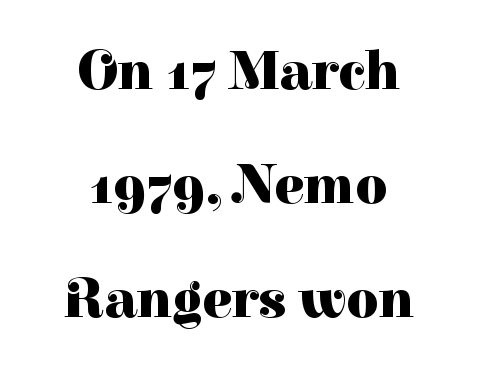
The glyphs have the mass of a bold cut. Notice the wide empty band between every row — that's loose leading. Words float on clear page, feet unadorned. Quick note: not italic, upright. Serif or sans? Serif — the stroke terminals have little feet. Note the varied advance widths — an 'i' is clearly narrower than an 'm'.
